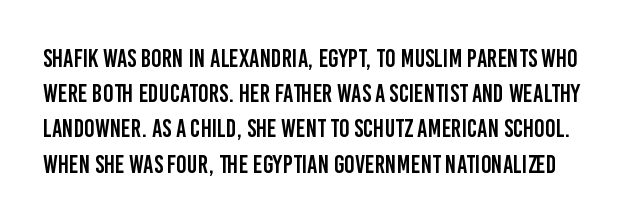
Q: Is the text italic (slanted)? A: No, it is upright.
Q: Is the text underlined? A: No.
Q: Is the spacing between letters normal or unusually wide? A: Normal.
Q: Is the spacing between lines tight, normal or loose? A: Normal.
